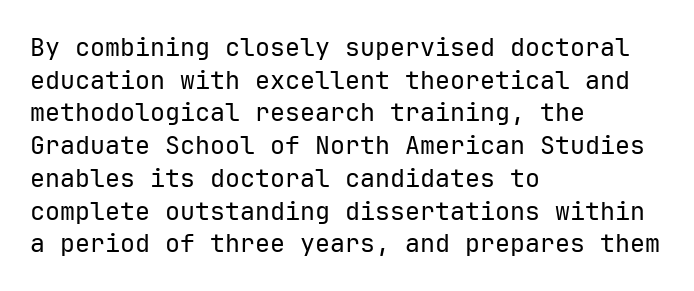
The image shows 25 px text type, upright; set left-aligned, normal line spacing (1.31x), normal letter spacing, not underlined.
